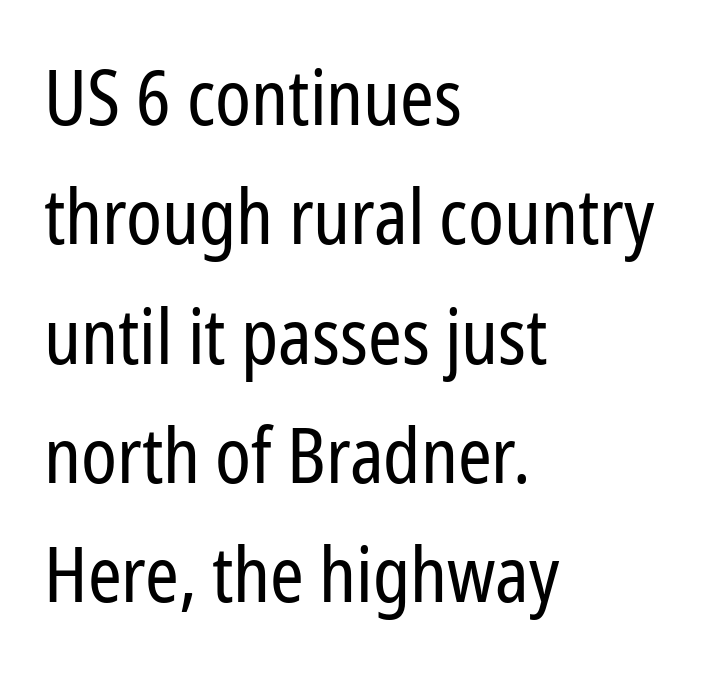
The image shows 76 px regular-weight, condensed sans-serif type, upright; set left-aligned, normal line spacing (1.57x), normal letter spacing, not underlined; low stroke contrast and a medium x-height.
